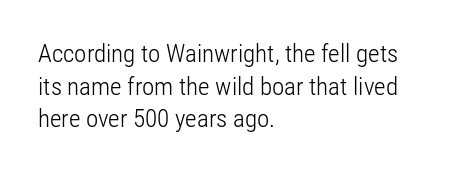
The image shows 25 px text type, upright; set left-aligned, normal line spacing (1.31x), normal letter spacing, not underlined.
